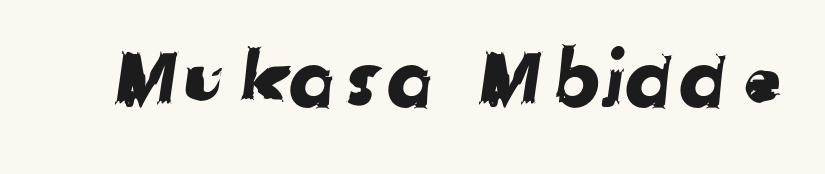
Q: Is the typeface a serif or a sans-serif typeface? A: Sans-serif.
Q: Is the text underlined? A: No.
Q: Is the spacing between letters normal or unusually wide? A: Normal.
Q: Width (condensed, normal, or wide)? A: Normal.
Q: Stroke contrast? A: Low.
Q: x-height? A: Medium.
Q: Monospaced? A: No.
